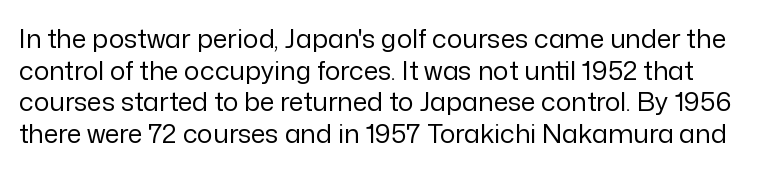
Q: Is the text bold? A: No.
Q: Is the text italic (slanted)? A: No, it is upright.
Q: Is the text underlined? A: No.
Q: Is the spacing between letters normal or unusually wide? A: Normal.
